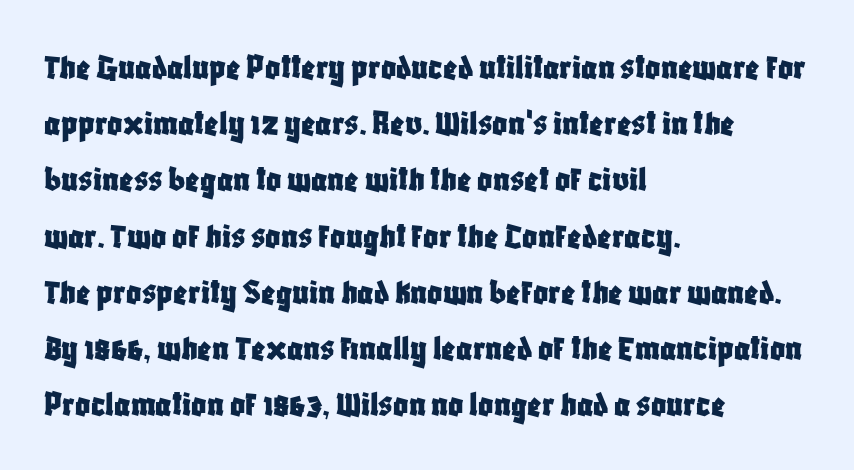
{"serif": "no", "italic": "no", "width": "condensed", "stroke_contrast": "low", "x_height": "large", "monospaced": "no", "underline": "no", "align": "left", "line_spacing": "normal", "line_spacing_ratio": 1.52, "letter_spacing": "normal", "letter_spacing_em": 0.0, "glyph_px": 37}
